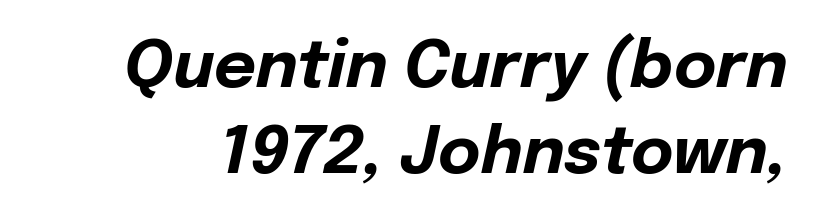
Q: Is the text bold? A: Yes.
Q: Is the text italic (slanted)? A: Yes, it leans right by about 12 degrees.
Q: Is the text underlined? A: No.
Q: Is the spacing between letters normal or unusually wide? A: Normal.
Q: Is the spacing between lines tight, normal or loose? A: Normal.
Q: Width (condensed, normal, or wide)? A: Normal.
Q: Stroke contrast? A: Low.
Q: x-height? A: Medium.
Q: Monospaced? A: No.
